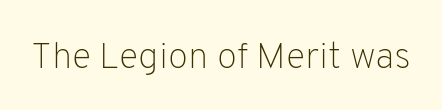
Unmarked baselines from the first word to the last. This is not heavy type; no bold has been used. The font's upright variant was chosen for this text. There is no visible air inserted between adjacent glyphs. These lines are rendered in a variable-pitch font. The characters display no serif detailing; their extremities are plain.
